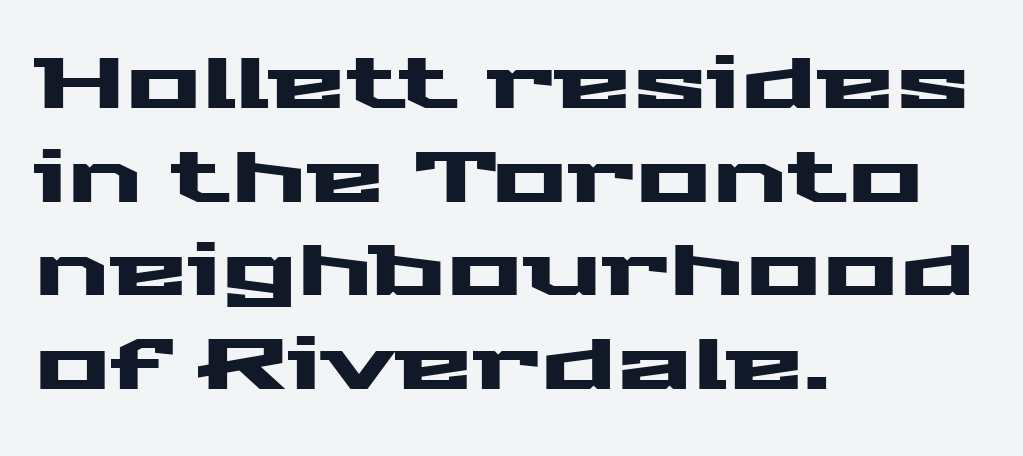
The image shows 71 px wide sans-serif type, upright; set left-aligned, normal line spacing (1.32x), normal letter spacing, not underlined; medium stroke contrast and a medium x-height.
